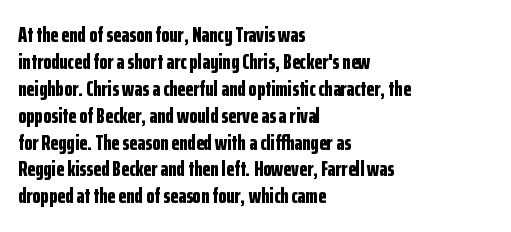
{"italic": "no", "bold": "yes", "underline": "no", "align": "left", "line_spacing": "normal", "line_spacing_ratio": 1.28, "letter_spacing": "normal", "letter_spacing_em": 0.0, "glyph_px": 21}
